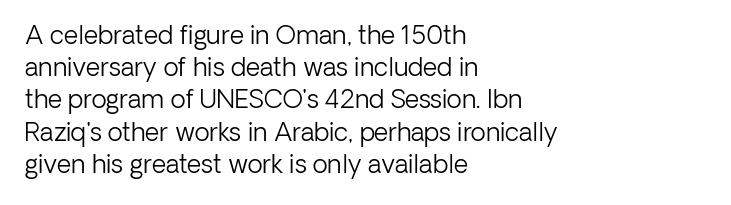
Q: Is the text bold? A: No.
Q: Is the text italic (slanted)? A: No, it is upright.
Q: Is the text underlined? A: No.
Q: How is the paragraph aligned? A: Left-aligned.
Q: Is the spacing between letters normal or unusually wide? A: Normal.
Q: Is the spacing between lines tight, normal or loose? A: Normal.
